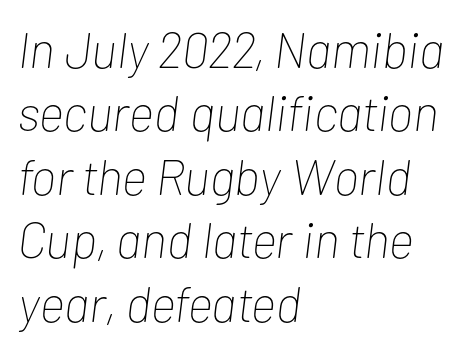
Q: Is the text bold? A: No.
Q: Is the text italic (slanted)? A: Yes, it leans right by about 7 degrees.
Q: Is the text underlined? A: No.
Q: How is the paragraph aligned? A: Left-aligned.
Q: Is the spacing between letters normal or unusually wide? A: Normal.
Q: Is the spacing between lines tight, normal or loose? A: Normal.
Q: Width (condensed, normal, or wide)? A: Condensed.
Q: Stroke contrast? A: Low.
Q: x-height? A: Medium.
Q: Monospaced? A: No.
